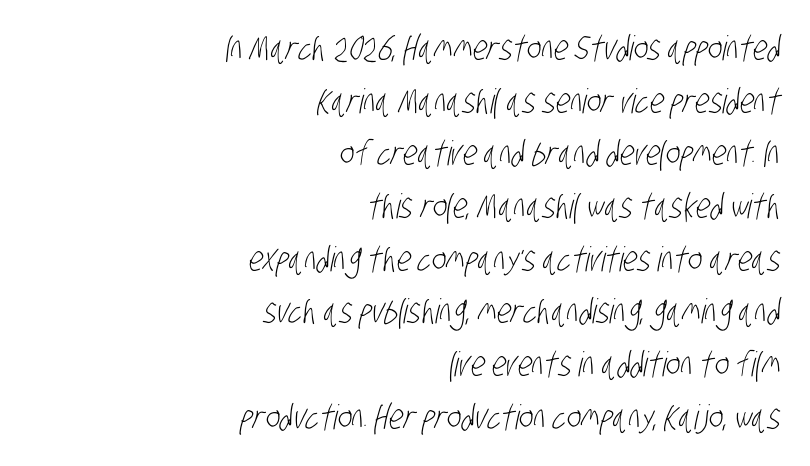
Q: Is the text bold? A: No.
Q: Is the typeface a serif or a sans-serif typeface? A: Sans-serif.
Q: Is the text underlined? A: No.
Q: How is the paragraph aligned? A: Right-aligned.
Q: Is the spacing between letters normal or unusually wide? A: Normal.
Q: Is the spacing between lines tight, normal or loose? A: Normal.
Q: Width (condensed, normal, or wide)? A: Condensed.
Q: Stroke contrast? A: Low.
Q: x-height? A: Large.
Q: Monospaced? A: No.
